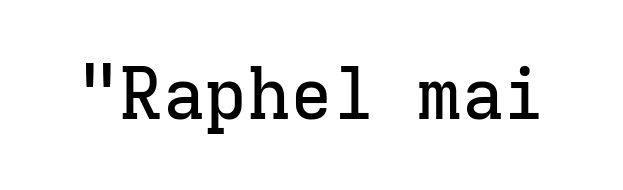
{"serif": "yes", "italic": "no", "width": "normal", "stroke_contrast": "low", "x_height": "medium", "monospaced": "yes", "underline": "no", "letter_spacing": "normal", "letter_spacing_em": 0.0, "glyph_px": 71}
